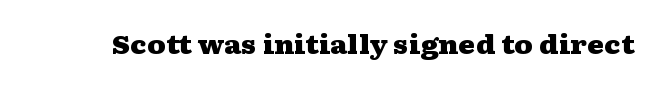
Q: Is the text bold? A: Yes.
Q: Is the text italic (slanted)? A: No, it is upright.
Q: Is the text underlined? A: No.
Q: Is the spacing between letters normal or unusually wide? A: Normal.
